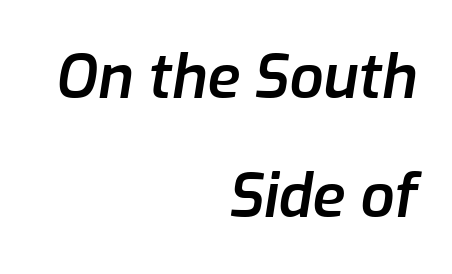
The image shows 60 px semibold type, italic (leaning right); set right-aligned, loose line spacing (1.98x), normal letter spacing, not underlined; low stroke contrast and a medium x-height.
